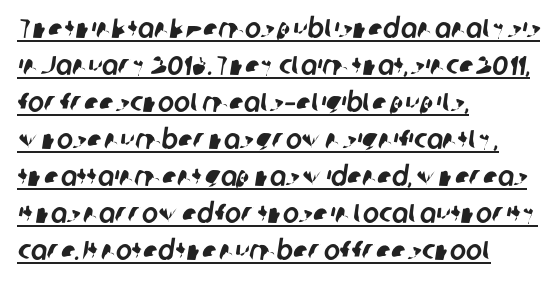
The rendered words wear a rule along their underside. If you drew a ruler down the left edge, every line would touch it. A typesetter would call this zero additional tracking. One glance says typical: line gaps are just what's usual.
